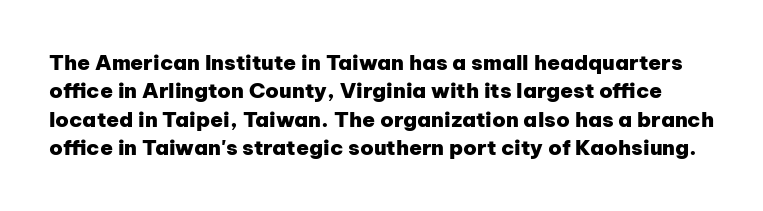
You can tell it's not italic because the verticals are truly vertical. Spacing between characters is what you'd get straight out of the box. A typesetter would call this leading conventional body-copy spacing. Summary of weight: heavy, a full bold.
